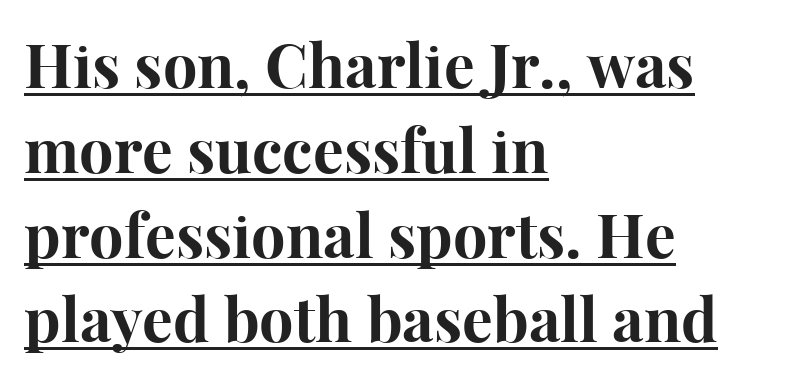
Q: Is the text bold? A: Yes.
Q: Is the text italic (slanted)? A: No, it is upright.
Q: Is the typeface a serif or a sans-serif typeface? A: Serif.
Q: Is the text underlined? A: Yes.
Q: How is the paragraph aligned? A: Left-aligned.
Q: Is the spacing between letters normal or unusually wide? A: Normal.
Q: Is the spacing between lines tight, normal or loose? A: Normal.
Q: Width (condensed, normal, or wide)? A: Normal.
Q: Stroke contrast? A: High.
Q: x-height? A: Medium.
Q: Monospaced? A: No.
